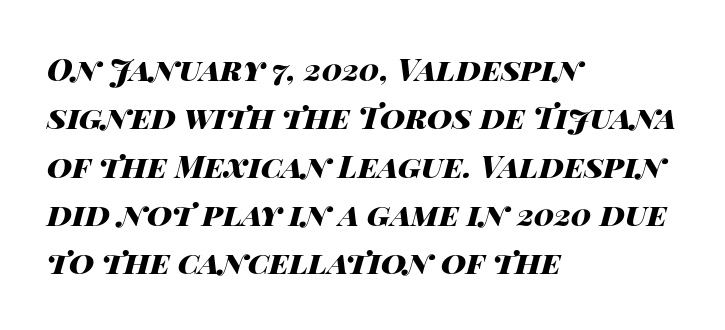
Q: Is the text bold? A: Yes.
Q: Is the text italic (slanted)? A: Yes, it leans right by about 14 degrees.
Q: Is the text underlined? A: No.
Q: How is the paragraph aligned? A: Left-aligned.
Q: Is the spacing between letters normal or unusually wide? A: Normal.
Q: Is the spacing between lines tight, normal or loose? A: Normal.
Q: Width (condensed, normal, or wide)? A: Wide.
Q: Stroke contrast? A: High.
Q: x-height? A: Large.
Q: Monospaced? A: No.
